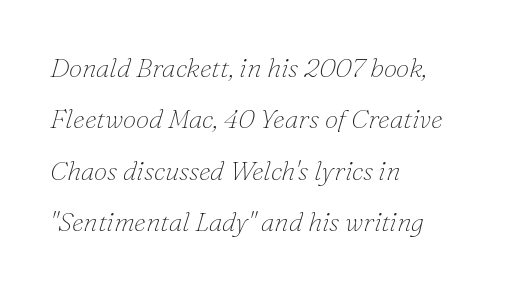
Q: Is the text bold? A: No.
Q: Is the text italic (slanted)? A: Yes, it leans right by about 16 degrees.
Q: Is the text underlined? A: No.
Q: How is the paragraph aligned? A: Left-aligned.
Q: Is the spacing between letters normal or unusually wide? A: Normal.
Q: Is the spacing between lines tight, normal or loose? A: Loose.
